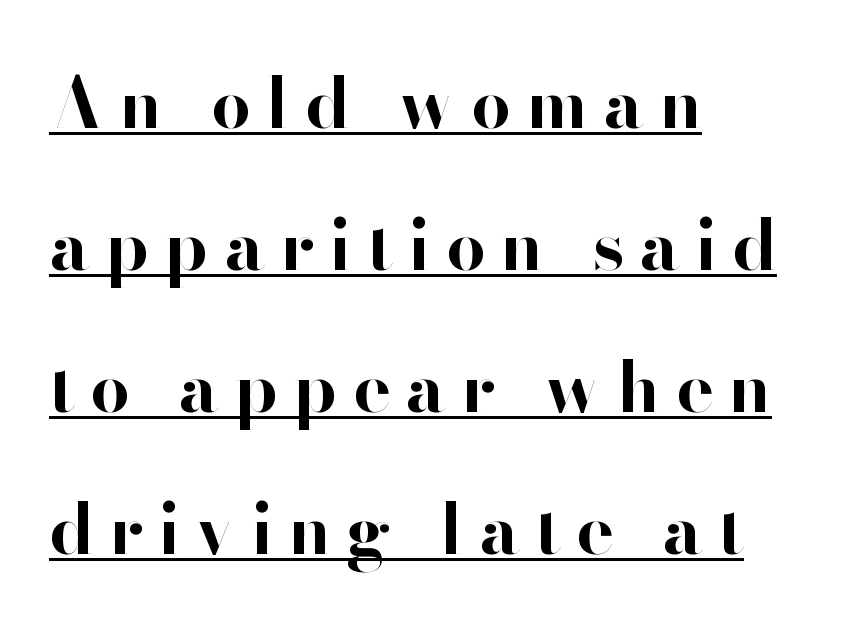
Quick note: interline space is abundant. Honestly, the underline is the first thing you notice here. These lines were composed using upright roman letters. Caption: multi-line text, flush left, ragged right. Here the glyphs are tracked loosely, breaking word shapes into spaced letters. The type family on display is of the sans-serif kind.
